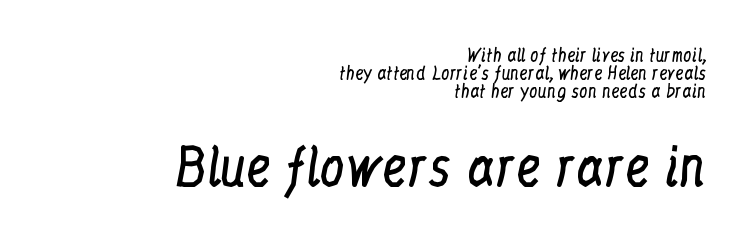
{"serif": "yes", "bold": "no", "weight": "regular", "width": "condensed", "stroke_contrast": "low", "x_height": "medium", "monospaced": "no", "underline": "no", "align": "right", "line_spacing": "tight", "line_spacing_ratio": 1.06, "letter_spacing": "normal", "letter_spacing_em": 0.0, "larger_block": "second", "size_ratio": 3.0, "glyph_px": 51}
